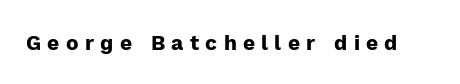
The area under the type is left untouched. Posture: straight, roman, zero tilt. The typesetting leans heavy: a genuine bold. The tracking reads as deliberately expanded to a designer's eye.
